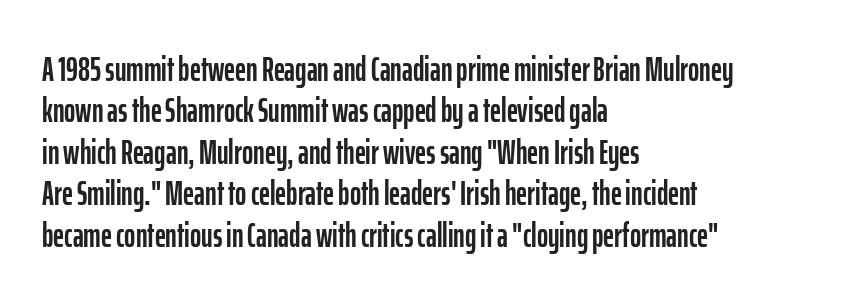
The image shows 34 px condensed sans-serif type, upright; set left-aligned, line spacing 1.22x, normal letter spacing, not underlined; low stroke contrast and a medium x-height.
